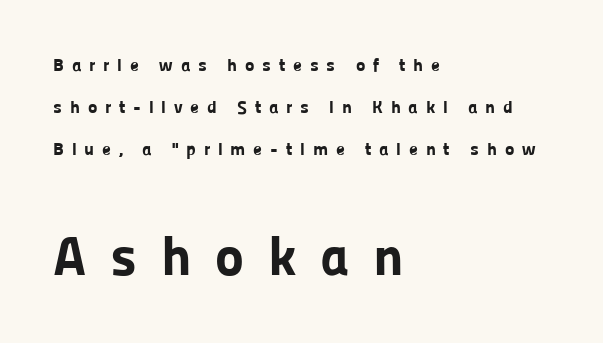
{"serif": "no", "italic": "no", "bold": "yes", "weight": "bold", "width": "normal", "stroke_contrast": "low", "x_height": "medium", "monospaced": "no", "underline": "no", "align": "left", "line_spacing": "loose", "line_spacing_ratio": 2.34, "letter_spacing": "wide", "letter_spacing_em": 0.43, "larger_block": "second", "size_ratio": 3.06, "glyph_px": 55}
